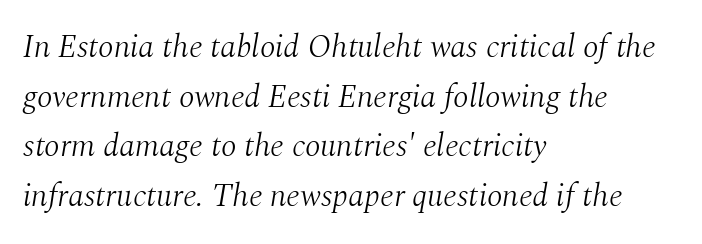
The image shows 32 px light serif type, italic (leaning right); set left-aligned, normal line spacing (1.55x), normal letter spacing, not underlined; medium stroke contrast and a medium x-height.
